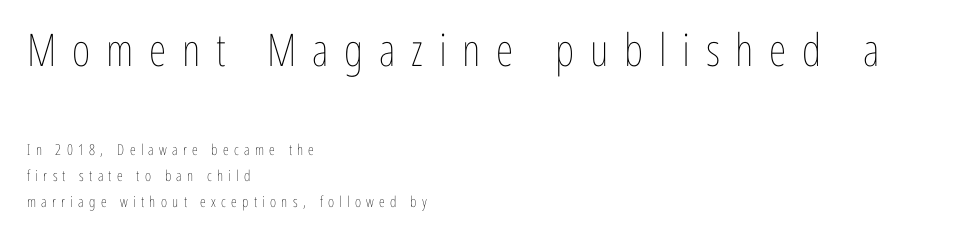
Do the letters lean? They stand straight. Looks like regular typesetting: each glyph gets only the width it needs. You could only call the tracking loose — the letters float apart. Is the block centered? No — it sits flush against the left margin. Larger block? The one above; the one below is distinctly smaller. Weight: not bold — regular or lighter.
